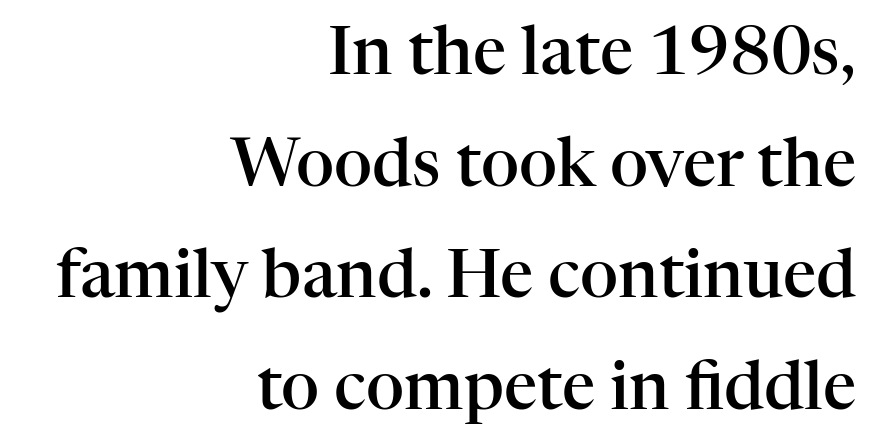
Summary of vertical rhythm: regular, with standard interline spacing. It's the straight-up-and-down kind of type. Observe the serifs anchoring each vertical stroke in this sample. A flush-right, rag-left setting is used for this passage.
